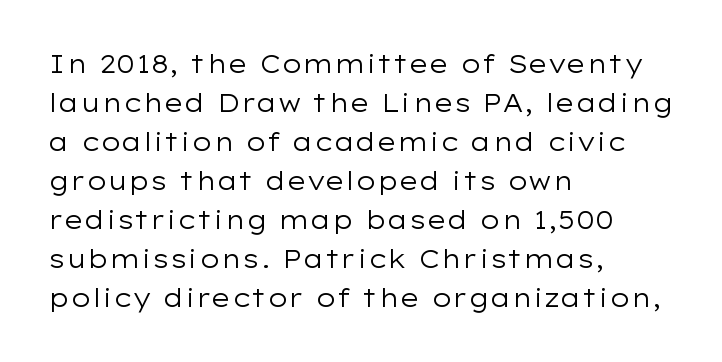
{"italic": "no", "bold": "no", "underline": "no", "align": "left", "line_spacing": "normal", "line_spacing_ratio": 1.56, "letter_spacing": "normal", "letter_spacing_em": 0.0, "glyph_px": 25}
